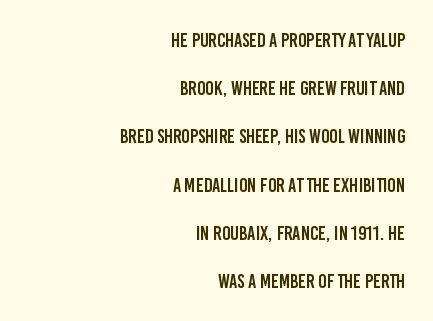
Upright lettering throughout. The rag falls on the left side of this text block. The strip under each line holds only bare page. The gaps between neighbouring characters are ordinary and unremarkable. This block would shrink considerably if given ordinary leading; it's expanded now.
